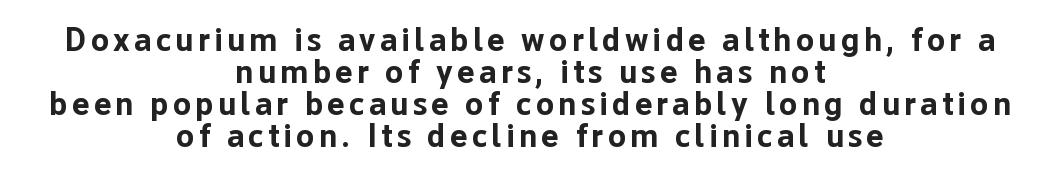
Horizontal bands of white between lines are thin slivers. Clear beneath every line of the passage. Line starts and ends both wander, symmetrically. The passage shown is typed in a proportional face where columns would drift. This is heavy type, rendered in bold. The type sits square on the baseline with zero lean.
